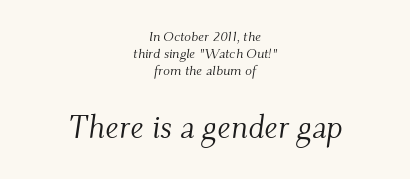
{"serif": "yes", "italic": "yes", "lean": "right", "slant_degrees": 9, "bold": "no", "weight": "light", "width": "normal", "stroke_contrast": "medium", "x_height": "small", "monospaced": "no", "underline": "no", "align": "center", "line_spacing_ratio": 1.22, "letter_spacing": "normal", "letter_spacing_em": 0.0, "larger_block": "second", "size_ratio": 2.29, "glyph_px": 32}
